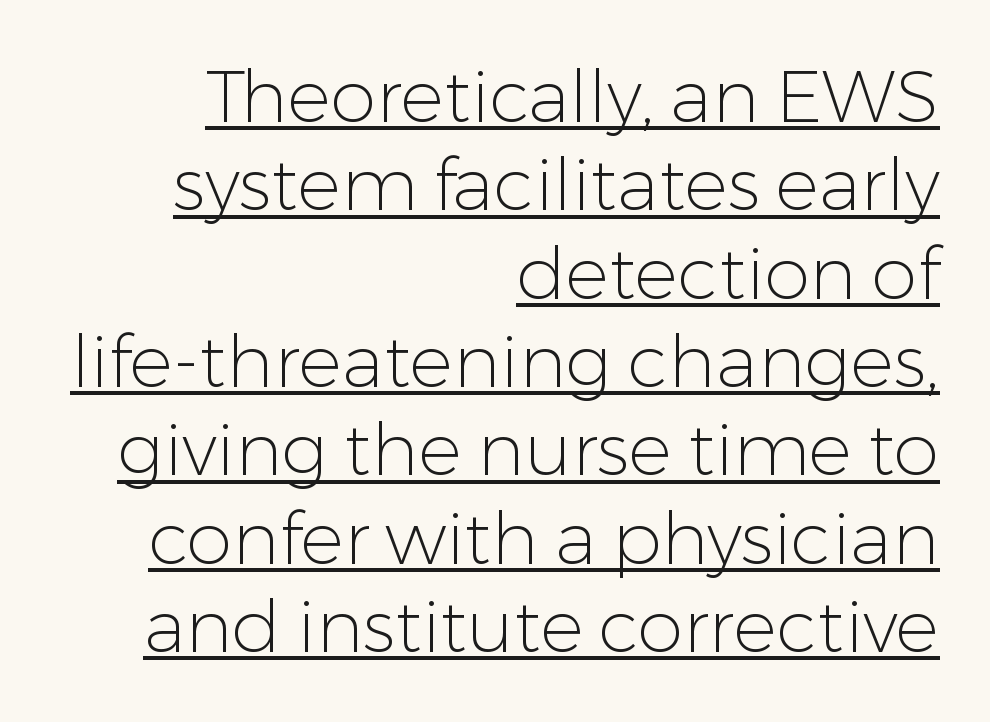
{"serif": "no", "italic": "no", "bold": "no", "weight": "light", "width": "normal", "stroke_contrast": "low", "x_height": "medium", "monospaced": "no", "underline": "yes", "align": "right", "line_spacing_ratio": 1.21, "letter_spacing": "normal", "letter_spacing_em": 0.0, "glyph_px": 73}
